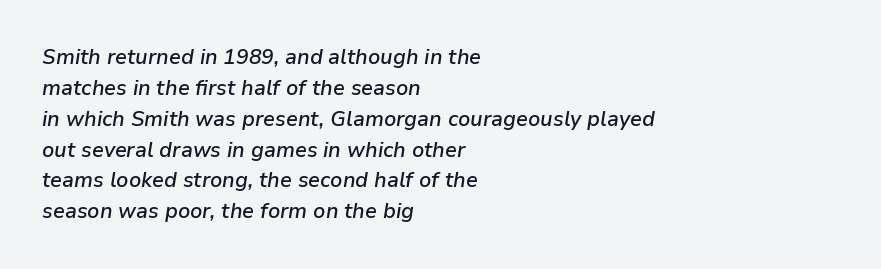
Line starts are locked; line ends wander. What's the leading like? Ordinary, nothing unusual. Short note: letters normally spaced. Characters are canted at an angle relative to the baseline's perpendicular. Descenders hang freely into open space.
